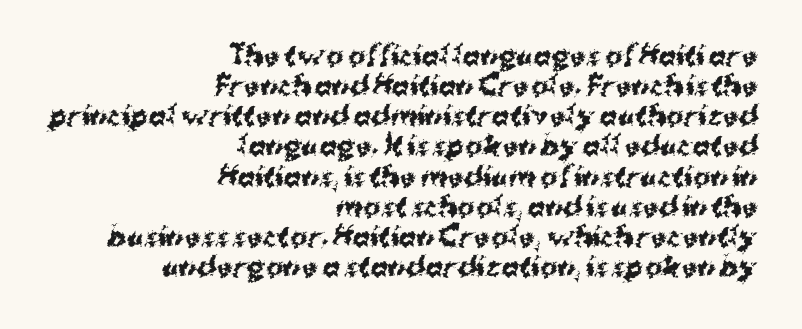
Q: Is the text bold? A: Yes.
Q: Is the text italic (slanted)? A: Yes.
Q: Is the text underlined? A: No.
Q: How is the paragraph aligned? A: Right-aligned.
Q: Is the spacing between letters normal or unusually wide? A: Normal.
